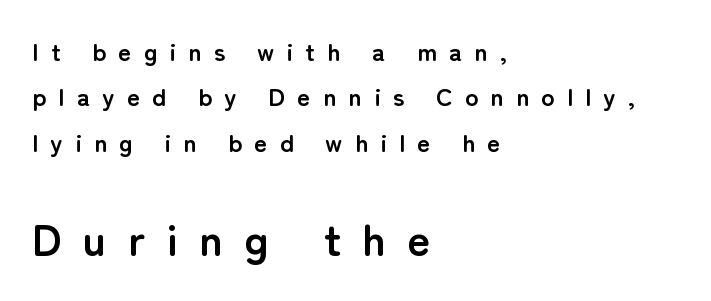
These lines are rendered in a variable-pitch font. Line beginnings align vertically; line endings do not. The letters stand straight up with perfectly vertical stems. The font family rendered here belongs to the sans-serif group. The typesetting leans heavy: a genuine bold.
